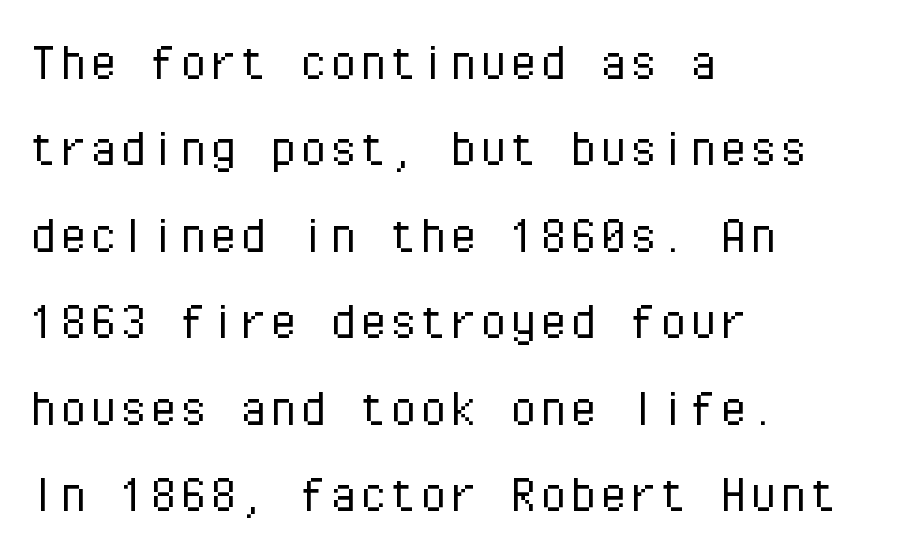
The image shows 60 px light sans-serif type, upright, monospaced; set left-aligned, normal line spacing (1.44x), normal letter spacing, not underlined; low stroke contrast and a medium x-height.
